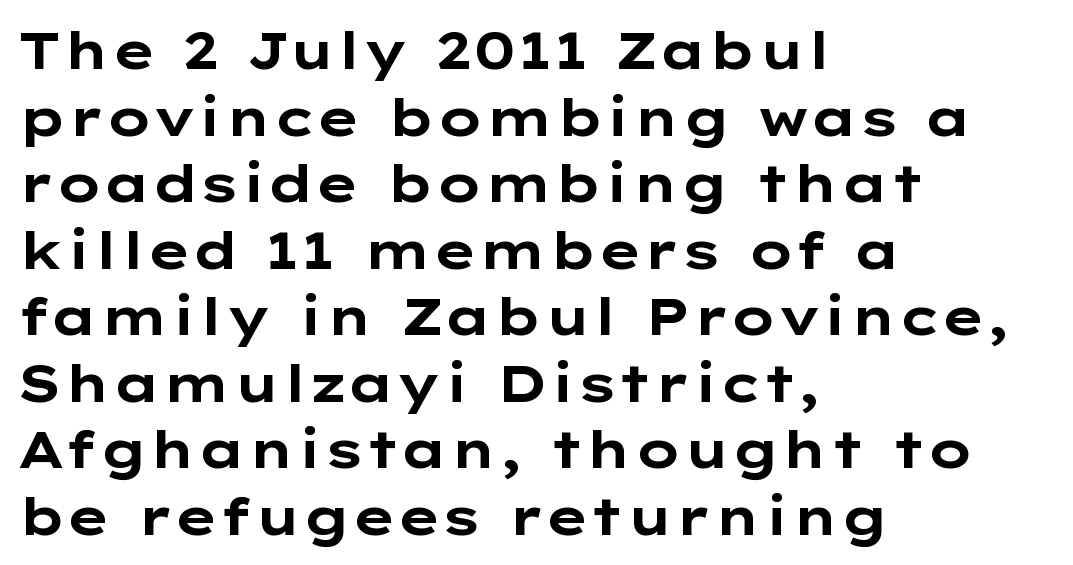
The image shows 52 px bold, wide sans-serif type, upright; set left-aligned, normal line spacing (1.28x), normal letter spacing, not underlined; low stroke contrast and a medium x-height.
